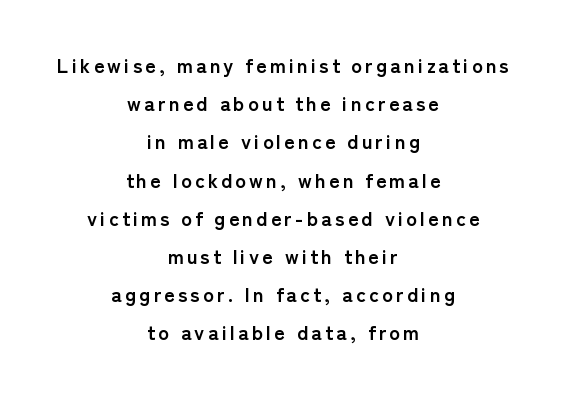
Q: Is the text bold? A: Yes.
Q: Is the text italic (slanted)? A: No, it is upright.
Q: Is the text underlined? A: No.
Q: How is the paragraph aligned? A: Centered.
Q: Is the spacing between lines tight, normal or loose? A: Loose.
